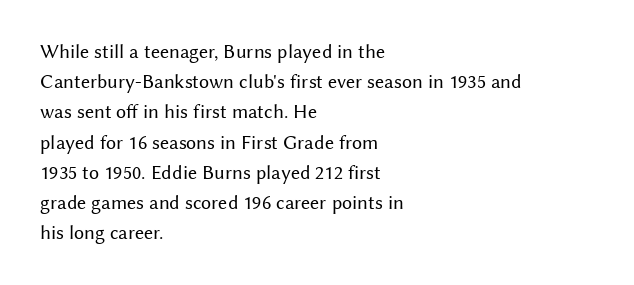
{"italic": "no", "bold": "no", "underline": "no", "align": "left", "line_spacing": "normal", "line_spacing_ratio": 1.51, "letter_spacing": "normal", "letter_spacing_em": 0.0, "glyph_px": 20}
